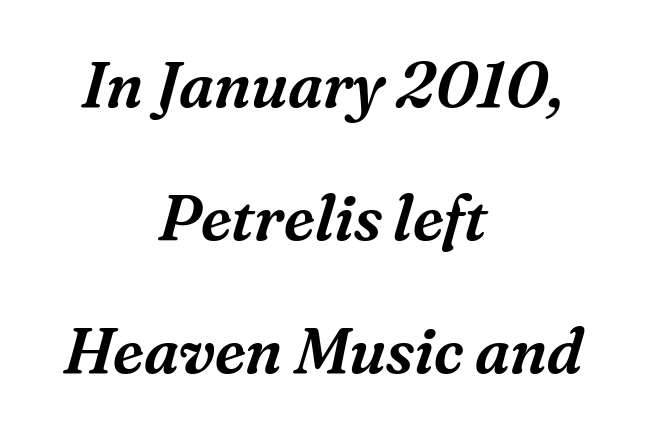
The image shows 65 px serif type, italic (leaning right); set centered, loose line spacing (2.05x), normal letter spacing, not underlined; medium stroke contrast and a medium x-height.
